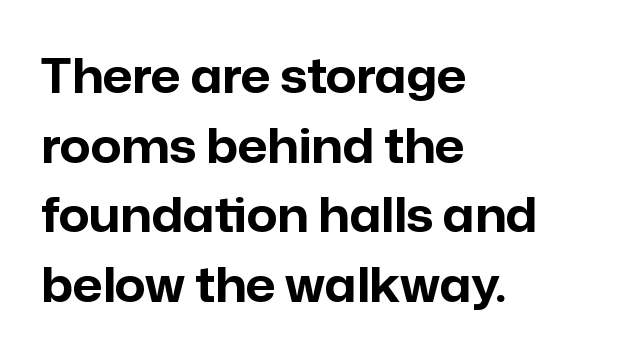
This sample uses a sans-serif face. Unlike italic type, these characters show no tilt at all. There is no visible air inserted between adjacent glyphs. Words float on clear page, feet unadorned. Strokes here are thick enough to call this a true bold.
